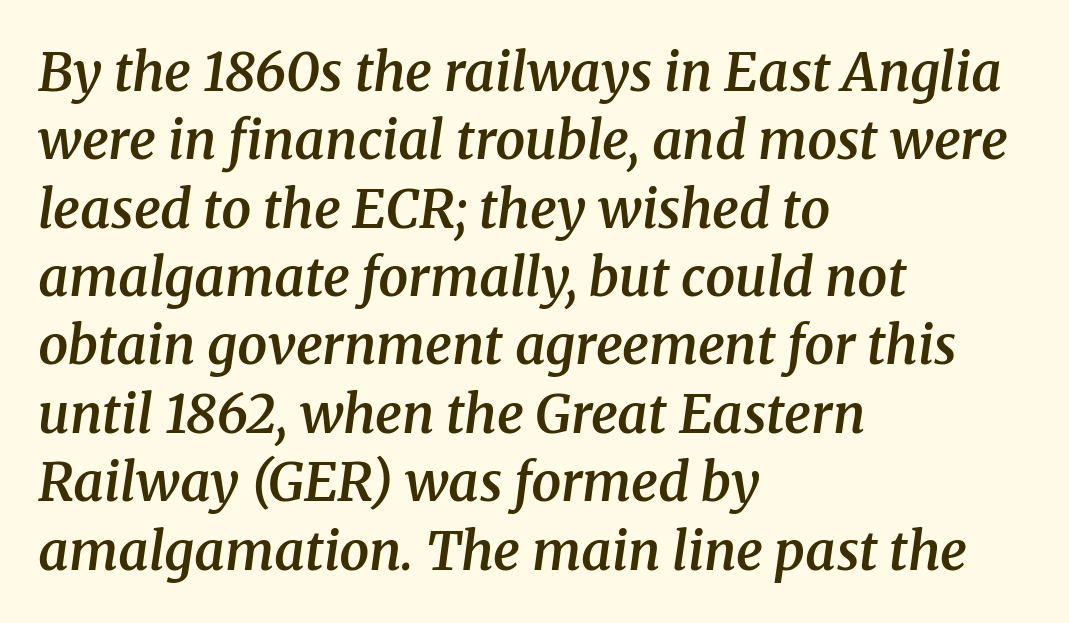
{"serif": "yes", "italic": "yes", "lean": "right", "slant_degrees": 8, "bold": "semi", "weight": "semibold", "width": "normal", "stroke_contrast": "medium", "x_height": "medium", "monospaced": "no", "underline": "no", "align": "left", "line_spacing": "normal", "line_spacing_ratio": 1.29, "letter_spacing": "normal", "letter_spacing_em": 0.0, "glyph_px": 53}
